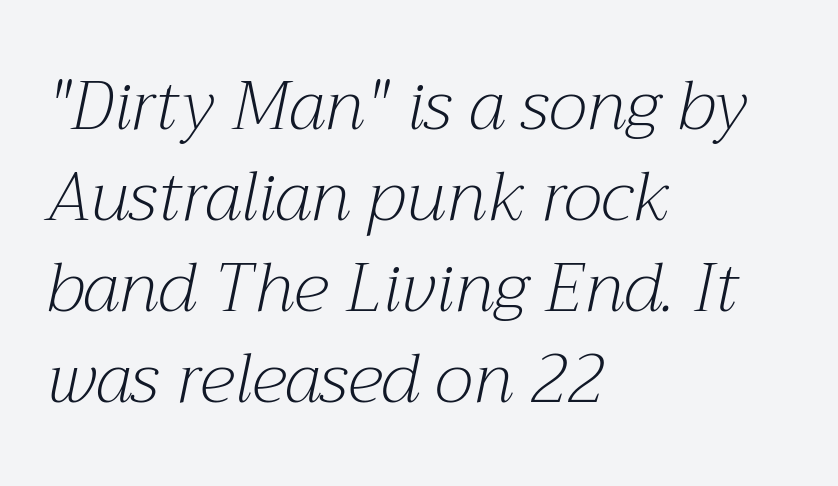
{"serif": "yes", "italic": "yes", "lean": "right", "slant_degrees": 12, "bold": "no", "weight": "light", "width": "normal", "stroke_contrast": "medium", "x_height": "medium", "monospaced": "no", "underline": "no", "align": "left", "line_spacing": "normal", "line_spacing_ratio": 1.32, "letter_spacing": "normal", "letter_spacing_em": 0.0, "glyph_px": 69}
